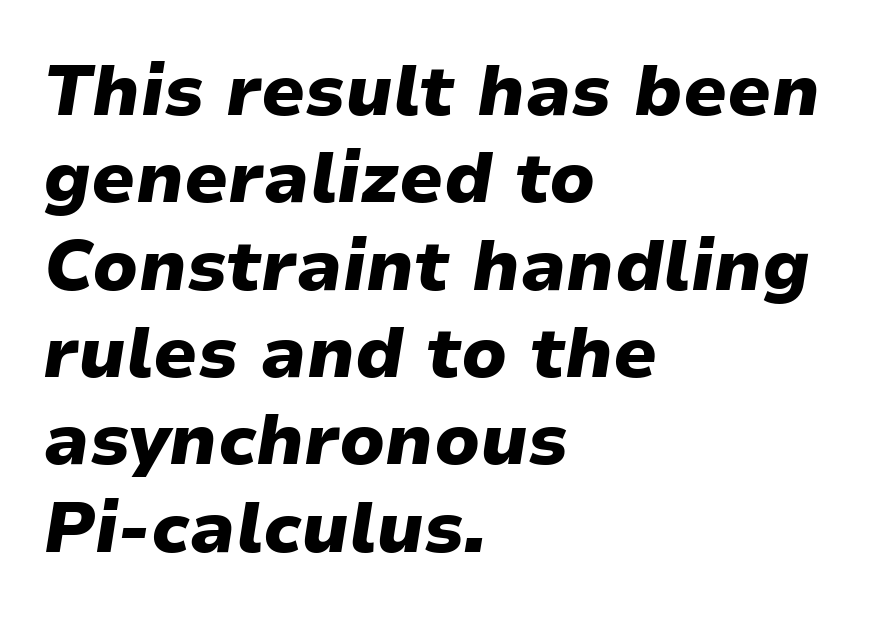
The image shows 71 px heavy type, italic (leaning right); set left-aligned, line spacing 1.23x, normal letter spacing, not underlined; low stroke contrast and a medium x-height.
